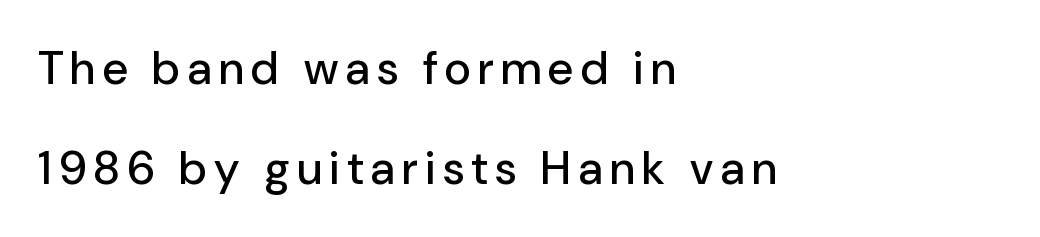
Does the copy run flush right? No — it runs flush left. Compared with typical paragraphs, the rows here are farther apart. Honestly, there is no underline to notice here at all. The face used here is proportionally spaced, like ordinary book or web type. Each letter's strokes conclude bluntly, with no projecting serifs.
